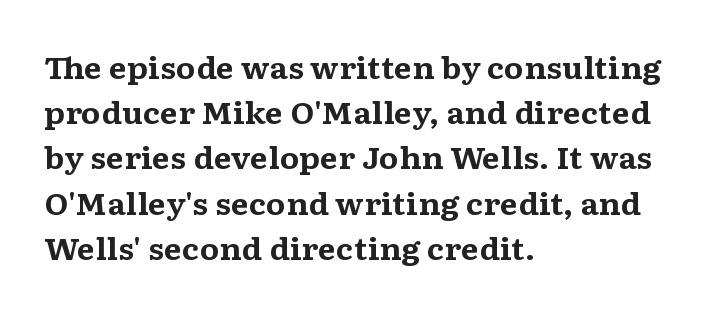
Proportional: the letters do not fall into vertical columns. The rag falls on the right side of this text block. The words here are not underlined. Is the letter spacing exaggerated? No — it looks like the ordinary default. The typography opts for an upright posture over an oblique one.
